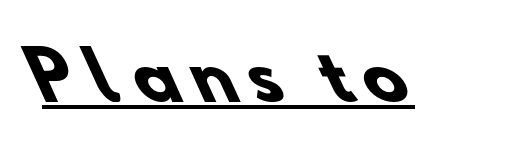
Letterform terminals end flat and unadorned throughout the passage. Looks like regular typesetting: each glyph gets only the width it needs. Students, this is bold: see how much ink each stroke carries. Characters follow at a spacing far wider than the type designer built in. Underlined type.
